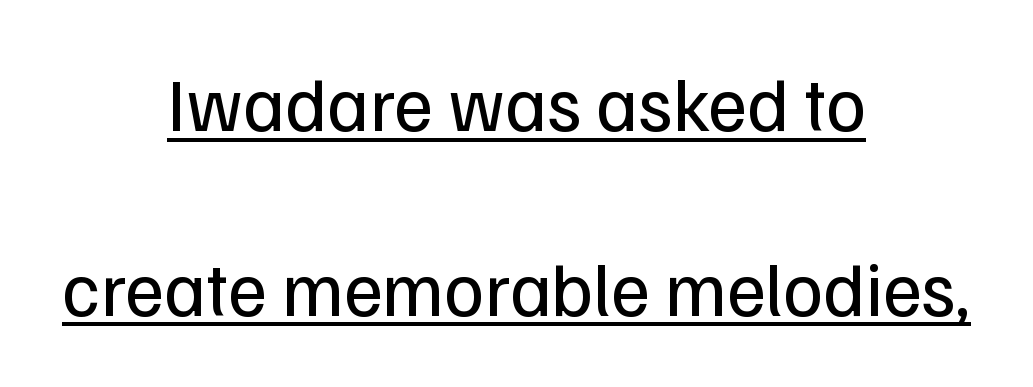
Q: Is the text bold? A: No.
Q: Is the text italic (slanted)? A: No, it is upright.
Q: Is the typeface a serif or a sans-serif typeface? A: Sans-serif.
Q: Is the text underlined? A: Yes.
Q: How is the paragraph aligned? A: Centered.
Q: Is the spacing between letters normal or unusually wide? A: Normal.
Q: Is the spacing between lines tight, normal or loose? A: Loose.
Q: Width (condensed, normal, or wide)? A: Normal.
Q: Stroke contrast? A: Low.
Q: x-height? A: Medium.
Q: Monospaced? A: No.
